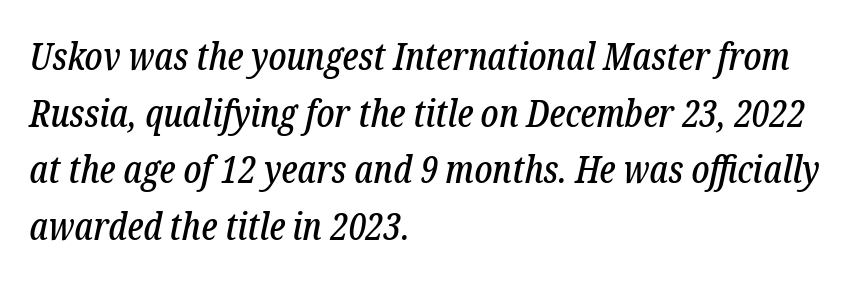
What stands out about the letter spacing? Nothing — it is the standard amount. The glyphs look as if they've been sheared to an angle. The lines are quadded left. Descender tails drop into unmarked territory.
